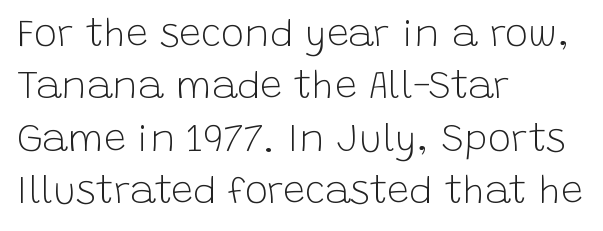
The face used here is proportionally spaced, like ordinary book or web type. Does extra space separate the letters? No, they use regular spacing. One-word summary of the alignment: left. Note: no serifs on the glyphs.
